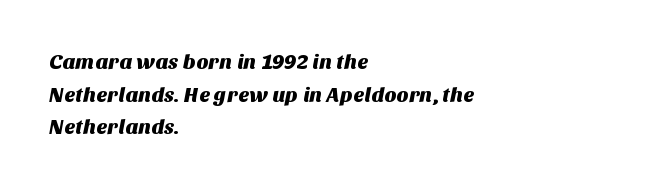
The image shows 21 px text type; set left-aligned, normal line spacing (1.55x), normal letter spacing, not underlined.
